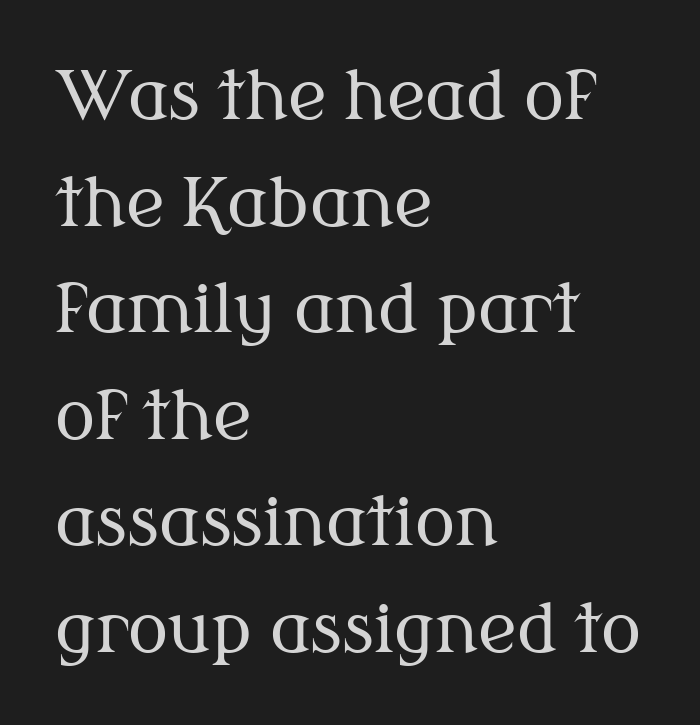
{"serif": "yes", "italic": "no", "bold": "no", "weight": "regular", "width": "normal", "stroke_contrast": "medium", "x_height": "medium", "monospaced": "no", "underline": "no", "align": "left", "line_spacing": "normal", "line_spacing_ratio": 1.59, "letter_spacing": "normal", "letter_spacing_em": 0.0, "glyph_px": 67}
